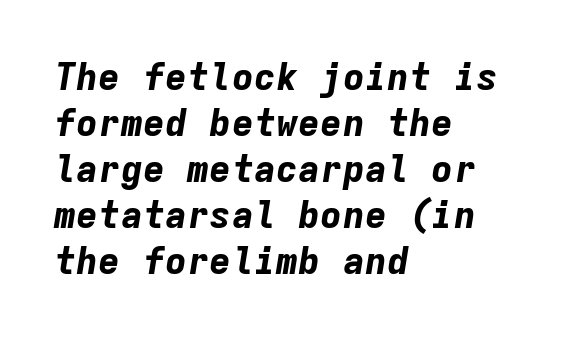
The image shows 37 px bold type, italic (leaning right), monospaced; set left-aligned, line spacing 1.24x, normal letter spacing, not underlined; low stroke contrast and a medium x-height.
